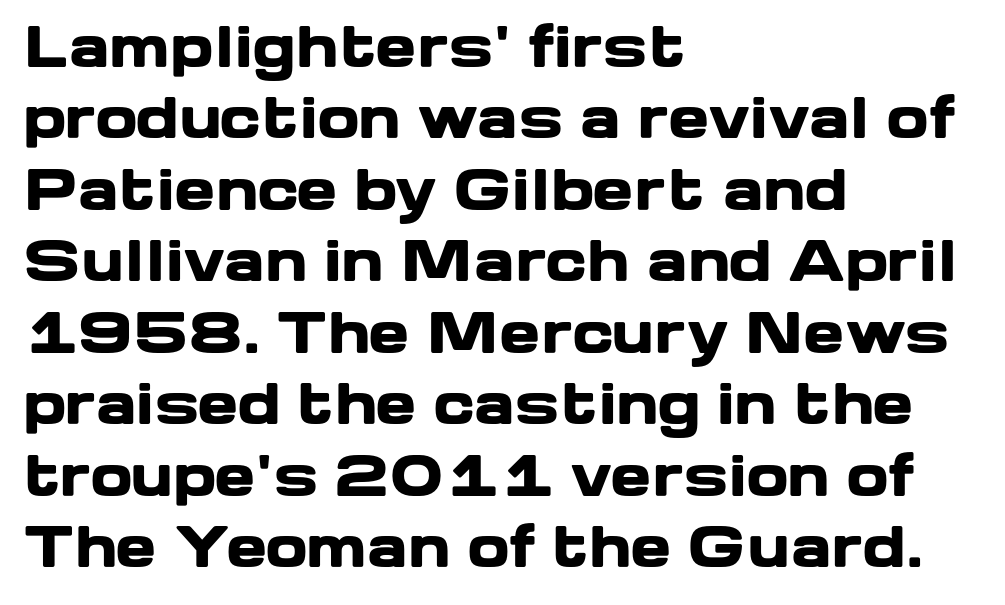
Q: Is the text bold? A: Yes.
Q: Is the text italic (slanted)? A: No, it is upright.
Q: Is the typeface a serif or a sans-serif typeface? A: Sans-serif.
Q: Is the text underlined? A: No.
Q: How is the paragraph aligned? A: Left-aligned.
Q: Is the spacing between letters normal or unusually wide? A: Normal.
Q: Is the spacing between lines tight, normal or loose? A: Normal.
Q: Width (condensed, normal, or wide)? A: Wide.
Q: Stroke contrast? A: Low.
Q: x-height? A: Medium.
Q: Monospaced? A: No.
